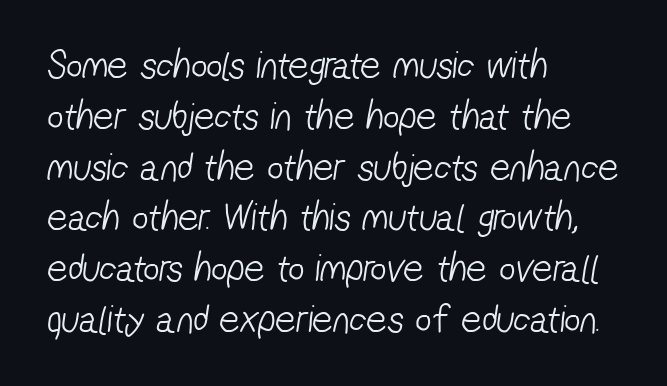
The passage shown stacks its lines at a standard gap. Each letter keeps its own natural width here, so spacing adapts to shape. Descenders hang freely into open space. Visually the block forms a straight wall on the left and a jagged coastline on the right.
